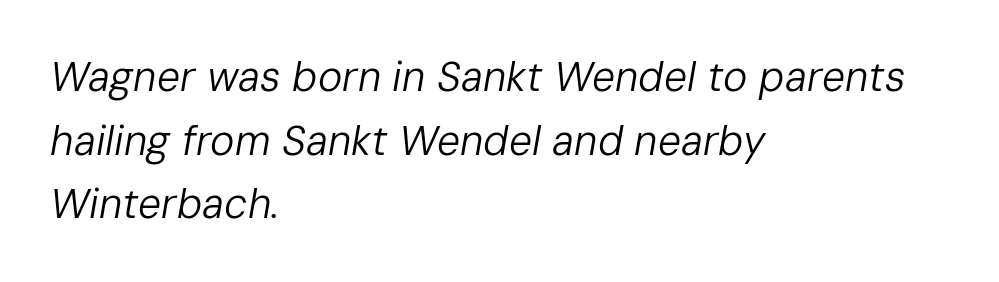
Does extra space separate the letters? No, they use regular spacing. The passage shown is typed in a proportional face where columns would drift. Each row of text sits above clean, open space. No extra ink here — the face is not bold.
